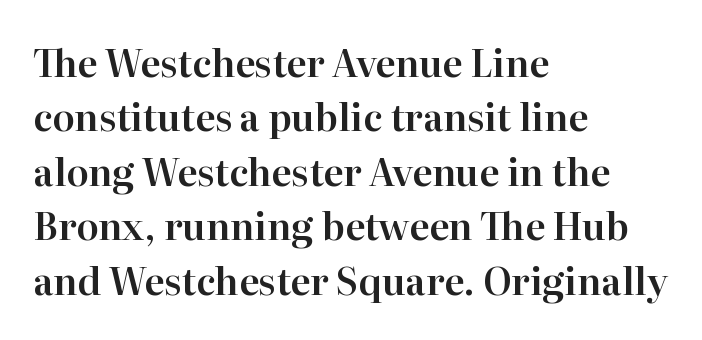
Q: Is the text italic (slanted)? A: No, it is upright.
Q: Is the typeface a serif or a sans-serif typeface? A: Serif.
Q: Is the text underlined? A: No.
Q: How is the paragraph aligned? A: Left-aligned.
Q: Is the spacing between letters normal or unusually wide? A: Normal.
Q: Is the spacing between lines tight, normal or loose? A: Normal.
Q: Width (condensed, normal, or wide)? A: Normal.
Q: Stroke contrast? A: High.
Q: x-height? A: Medium.
Q: Monospaced? A: No.
